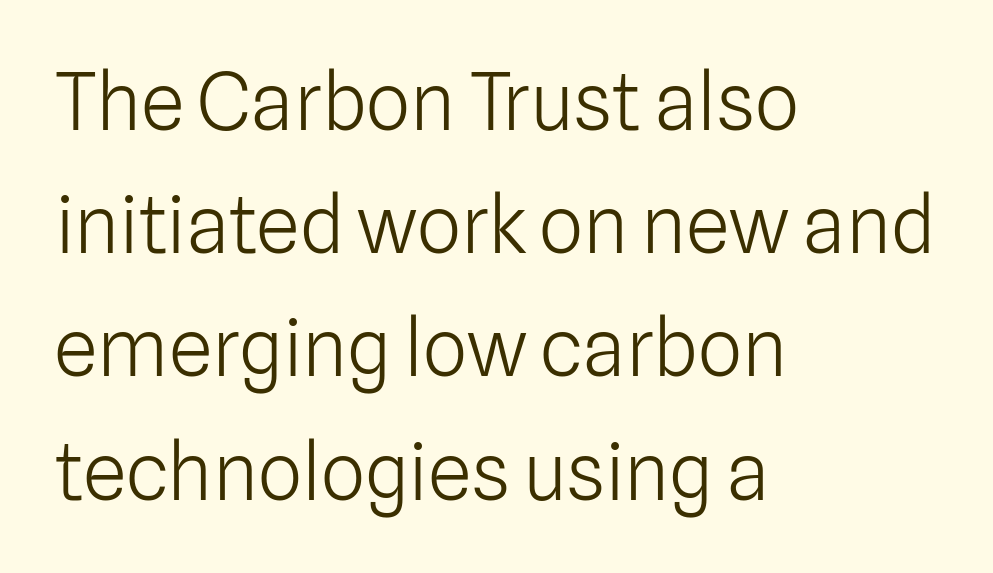
Has an underline been added? It has not. Leading matches the norm, producing a regular column. Is the letter spacing exaggerated? No — it looks like the ordinary default. Do the characters align in a grid? No, the font is proportional. Unlike italic type, these characters show no tilt at all.
